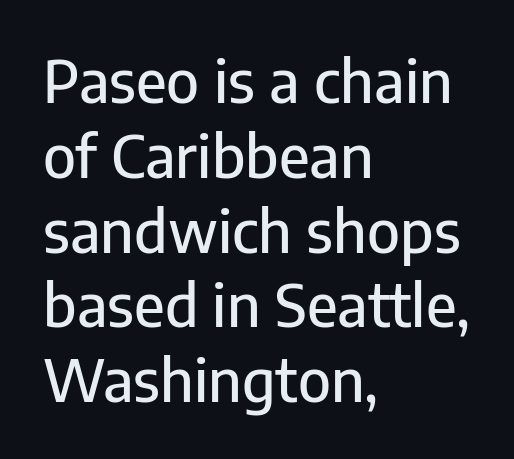
Serif or sans? Sans — the stroke terminals are bare. The font's upright variant was chosen for this text. A student would call this left alignment; a typographer would say flush left, rag right. The gap between lines stays unmarked. The letterforms sit shoulder to shoulder at normal distance.
